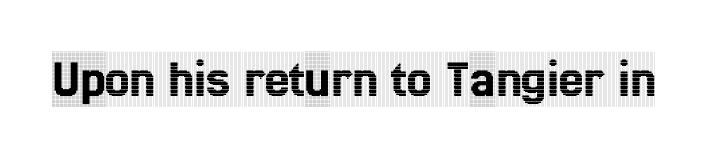
Q: Is the text italic (slanted)? A: No, it is upright.
Q: Is the typeface a serif or a sans-serif typeface? A: Serif.
Q: Is the text underlined? A: No.
Q: Is the spacing between letters normal or unusually wide? A: Normal.
Q: Width (condensed, normal, or wide)? A: Condensed.
Q: x-height? A: Large.
Q: Monospaced? A: No.
